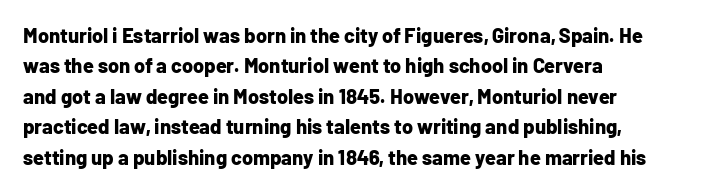
Heavy, bold letterforms. The rendering anchors every line to the left-hand side. The line-height multiplier appears to be the usual default. Style check: upright. There is no visible air inserted between adjacent glyphs. Descenders hang freely into open space.
